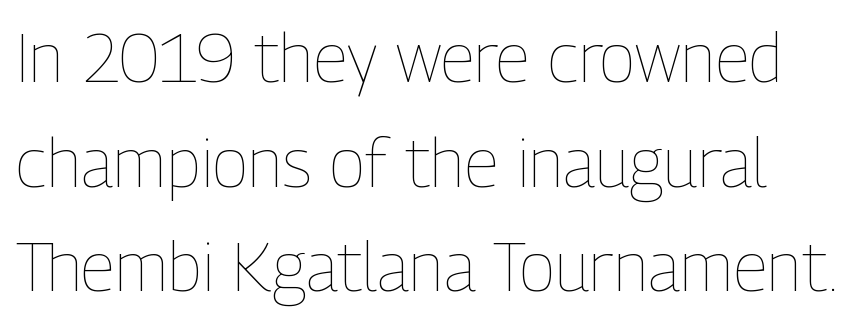
Q: Is the text bold? A: No.
Q: Is the text italic (slanted)? A: No, it is upright.
Q: Is the text underlined? A: No.
Q: How is the paragraph aligned? A: Left-aligned.
Q: Is the spacing between letters normal or unusually wide? A: Normal.
Q: Is the spacing between lines tight, normal or loose? A: Normal.
Q: Width (condensed, normal, or wide)? A: Condensed.
Q: Stroke contrast? A: Low.
Q: x-height? A: Medium.
Q: Monospaced? A: No.
